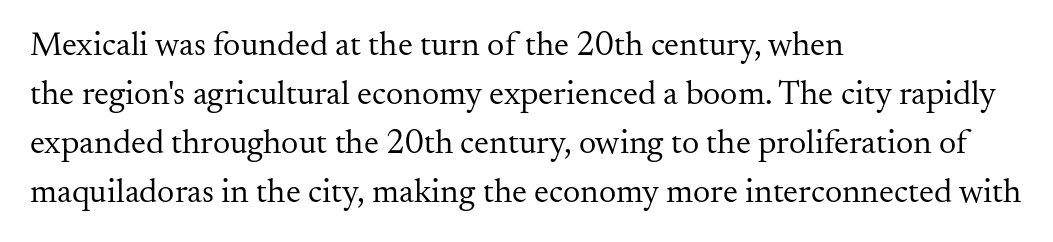
{"serif": "yes", "italic": "no", "bold": "no", "weight": "regular", "width": "normal", "stroke_contrast": "medium", "x_height": "small", "monospaced": "no", "underline": "no", "align": "left", "line_spacing": "normal", "line_spacing_ratio": 1.44, "letter_spacing": "normal", "letter_spacing_em": 0.0, "glyph_px": 34}
